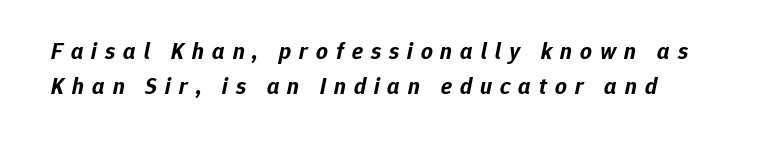
This rendering widens character spacing well past its baseline value. This rendering features lettering with no underline. The line-height multiplier appears to be the usual default. Caption: bold face, heavy strokes. A typesetter would mark this as italic.
